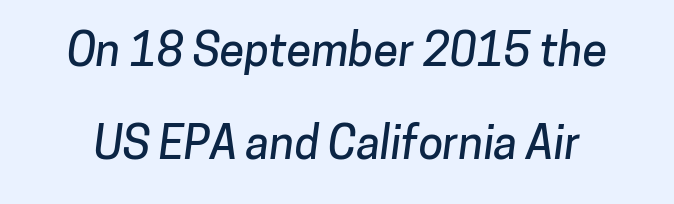
The image shows 45 px sans-serif type; set loose line spacing (2.07x), normal letter spacing, not underlined; low stroke contrast and a medium x-height.
